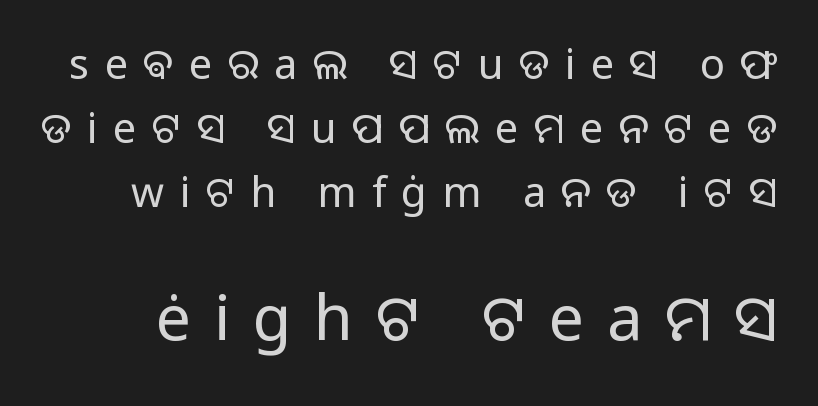
Q: Is the text bold? A: No.
Q: Is the text italic (slanted)? A: No, it is upright.
Q: Is the typeface a serif or a sans-serif typeface? A: Sans-serif.
Q: Is the text underlined? A: No.
Q: Is the spacing between letters normal or unusually wide? A: Unusually wide.
Q: Is the spacing between lines tight, normal or loose? A: Normal.
Q: Which block of text is set in a larger size, the first (top) or the second (bottom)? A: The second (bottom) one.
Q: Width (condensed, normal, or wide)? A: Normal.
Q: Stroke contrast? A: Low.
Q: x-height? A: Medium.
Q: Monospaced? A: No.
